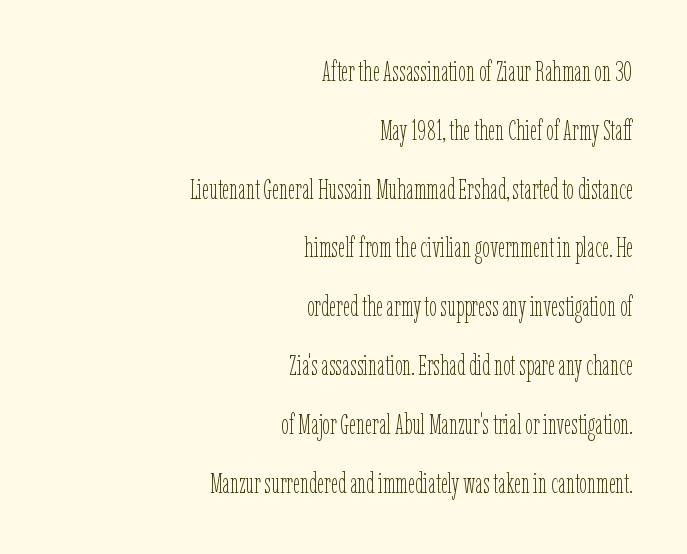
The image shows 28 px thin, condensed type, upright; set right-aligned, loose line spacing (2.1x), normal letter spacing, not underlined; low stroke contrast and a medium x-height.
